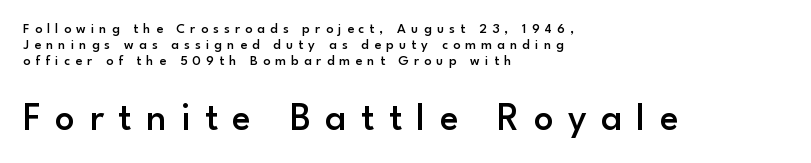
{"serif": "no", "italic": "no", "bold": "semi", "weight": "semibold", "width": "normal", "stroke_contrast": "low", "x_height": "small", "monospaced": "no", "underline": "no", "align": "left", "line_spacing": "tight", "line_spacing_ratio": 1.15, "letter_spacing": "wide", "letter_spacing_em": 0.37, "larger_block": "second", "size_ratio": 2.79, "glyph_px": 39}
